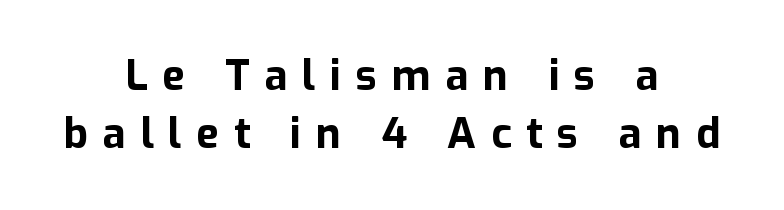
The image shows 42 px bold sans-serif type, upright; set centered, normal line spacing (1.39x), unusually wide letter spacing (+0.35 em), not underlined; low stroke contrast and a medium x-height.
